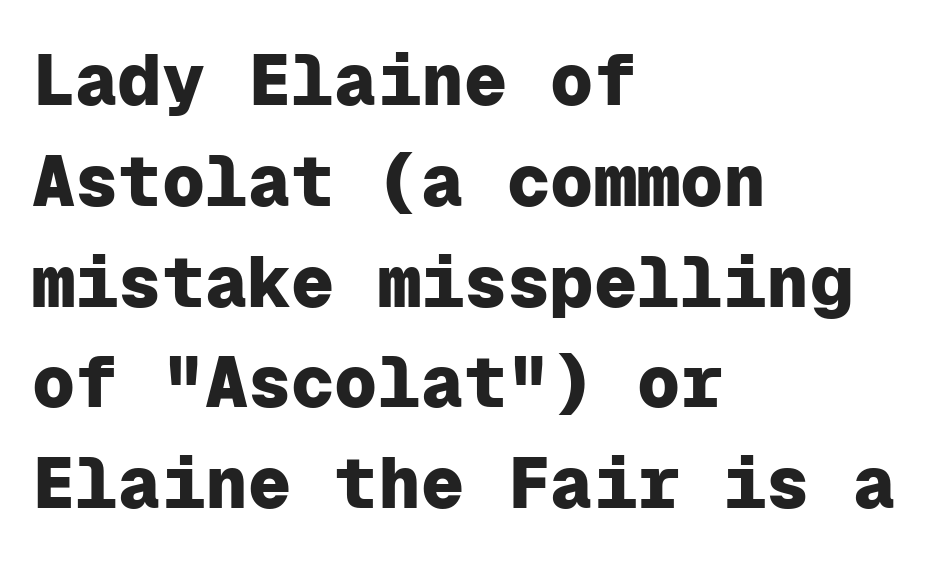
{"serif": "no", "italic": "no", "bold": "yes", "weight": "heavy", "width": "normal", "stroke_contrast": "low", "x_height": "medium", "monospaced": "yes", "underline": "no", "align": "left", "line_spacing": "normal", "line_spacing_ratio": 1.4, "letter_spacing": "normal", "letter_spacing_em": 0.0, "glyph_px": 72}
